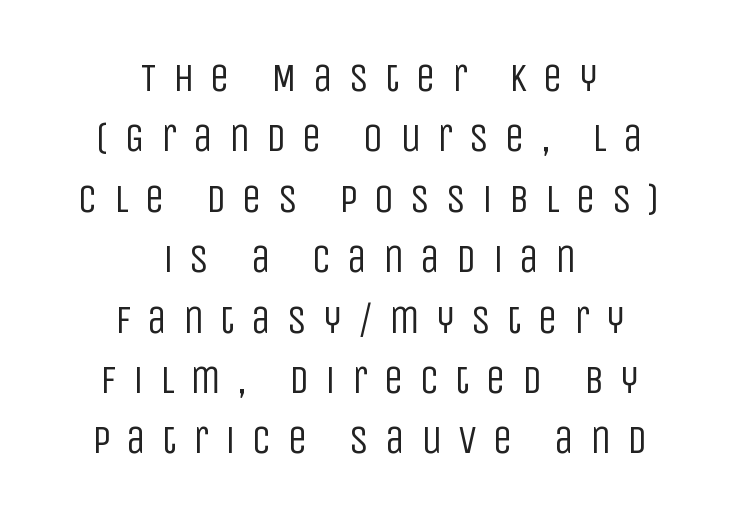
Letter spacing: wide. Is the type heavy? It reads as light-to-regular instead. Typographically, this falls in the sans-serif category. The zone under the glyphs is completely vacant. Successive baselines arrive at the customary interval.
